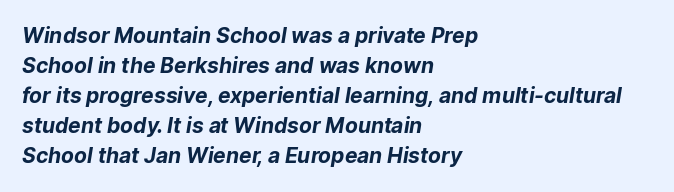
Vertical spacing — default. Strokes here are thick enough to call this a true bold. A typesetter would call this zero additional tracking. The glyphs are unaccompanied by any horizontal stroke below them.
